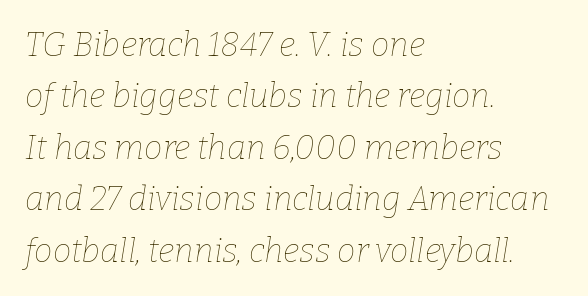
{"italic": "yes", "lean": "right", "slant_degrees": 9, "bold": "no", "weight": "thin", "width": "normal", "stroke_contrast": "low", "x_height": "medium", "monospaced": "no", "underline": "no", "align": "left", "line_spacing": "normal", "line_spacing_ratio": 1.56, "letter_spacing": "normal", "letter_spacing_em": 0.0, "glyph_px": 33}
